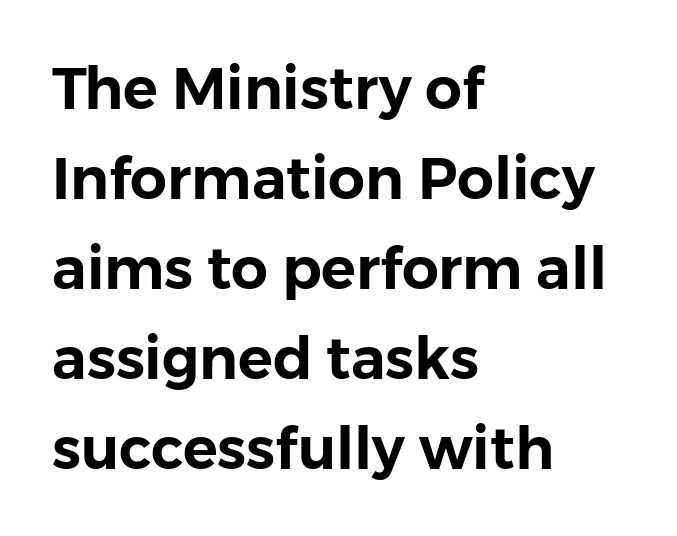
{"serif": "no", "italic": "no", "width": "normal", "stroke_contrast": "low", "x_height": "medium", "monospaced": "no", "underline": "no", "align": "left", "line_spacing": "normal", "line_spacing_ratio": 1.55, "letter_spacing": "normal", "letter_spacing_em": 0.0, "glyph_px": 58}
